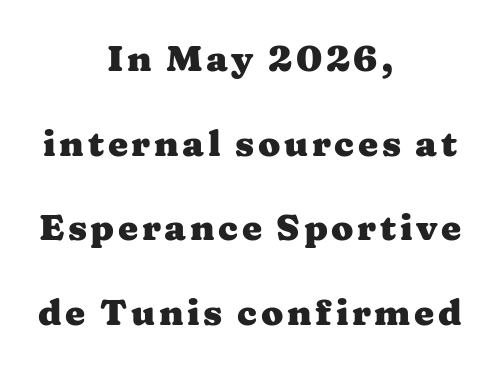
Q: Is the text bold? A: Yes.
Q: Is the text italic (slanted)? A: No, it is upright.
Q: Is the typeface a serif or a sans-serif typeface? A: Serif.
Q: Is the text underlined? A: No.
Q: How is the paragraph aligned? A: Centered.
Q: Is the spacing between lines tight, normal or loose? A: Loose.
Q: Width (condensed, normal, or wide)? A: Wide.
Q: Stroke contrast? A: Medium.
Q: x-height? A: Medium.
Q: Monospaced? A: No.
